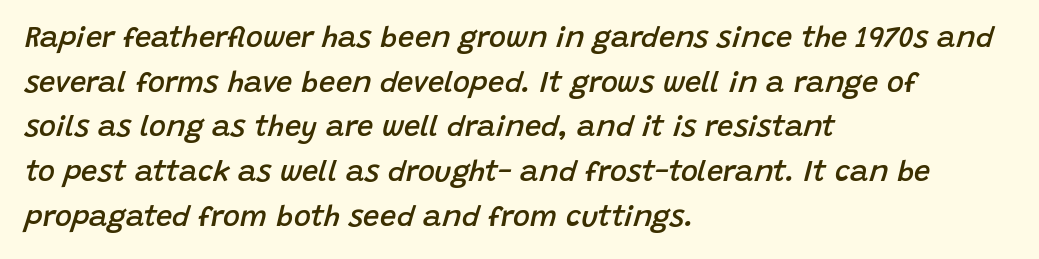
Note the varied advance widths — an 'i' is clearly narrower than an 'm'. Posture: slanted. Notice how the passage keeps a crisp vertical edge on the left only. This sample keeps an unexceptional amount of space between lines. Strokes here are thickened, but only to semibold level. Honestly, there is no underline to notice here at all.
